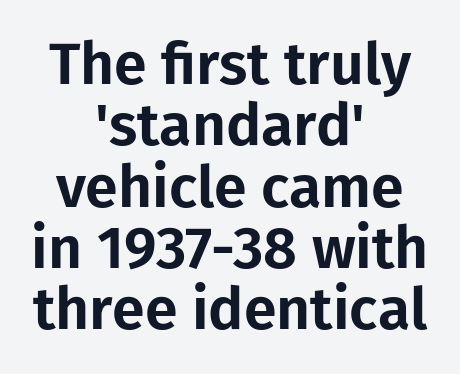
In CSS terms this would be text-align: center. The letters advance in unequal steps, a hallmark of proportional type. Unlike a traditional serif, this face leaves its strokes unadorned. Closely set lines give the paragraph a compact silhouette.
